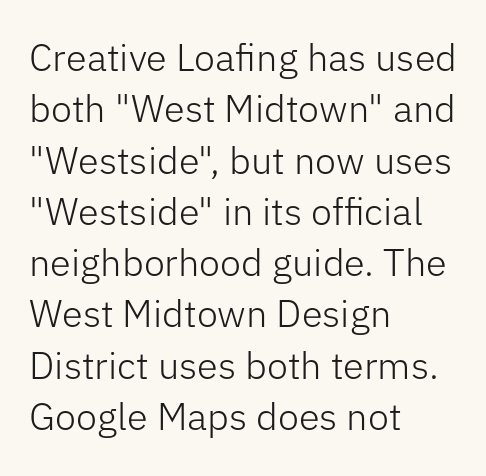
The image shows 38 px light sans-serif type, upright; set left-aligned, normal line spacing (1.35x), normal letter spacing, not underlined; low stroke contrast and a medium x-height.
